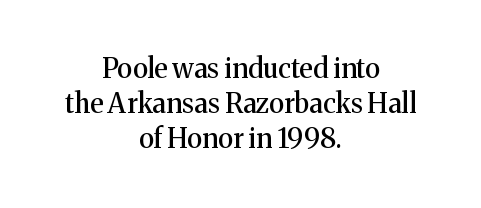
Q: Is the text italic (slanted)? A: No, it is upright.
Q: Is the text underlined? A: No.
Q: How is the paragraph aligned? A: Centered.
Q: Is the spacing between letters normal or unusually wide? A: Normal.
Q: Is the spacing between lines tight, normal or loose? A: Normal.
